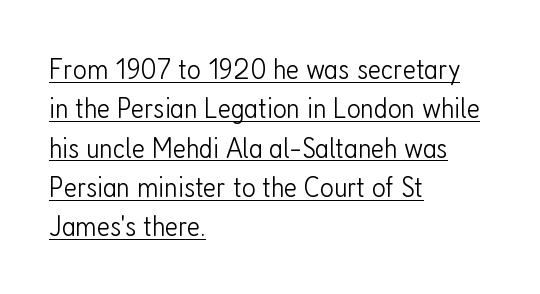
Q: Is the text bold? A: No.
Q: Is the text italic (slanted)? A: No, it is upright.
Q: Is the typeface a serif or a sans-serif typeface? A: Sans-serif.
Q: Is the text underlined? A: Yes.
Q: How is the paragraph aligned? A: Left-aligned.
Q: Is the spacing between letters normal or unusually wide? A: Normal.
Q: Is the spacing between lines tight, normal or loose? A: Normal.
Q: Width (condensed, normal, or wide)? A: Condensed.
Q: Stroke contrast? A: Low.
Q: x-height? A: Medium.
Q: Monospaced? A: No.
